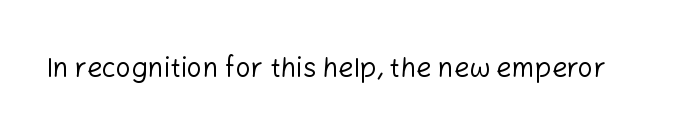
The image shows 27 px text type, upright; set normal letter spacing, not underlined.
